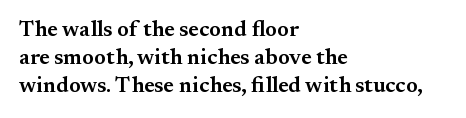
The image shows 22 px text type, upright; set left-aligned, normal line spacing (1.28x), normal letter spacing, not underlined.
